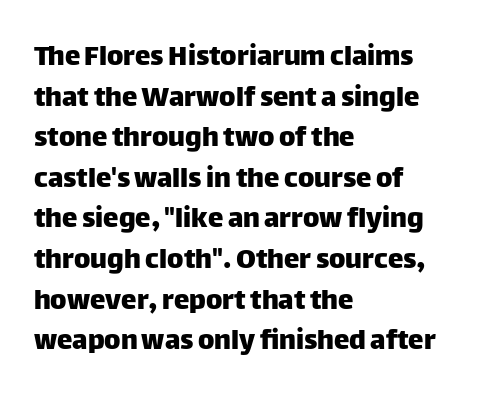
Q: Is the text italic (slanted)? A: No, it is upright.
Q: Is the typeface a serif or a sans-serif typeface? A: Sans-serif.
Q: Is the text underlined? A: No.
Q: How is the paragraph aligned? A: Left-aligned.
Q: Is the spacing between letters normal or unusually wide? A: Normal.
Q: Is the spacing between lines tight, normal or loose? A: Normal.
Q: Width (condensed, normal, or wide)? A: Normal.
Q: Stroke contrast? A: Low.
Q: x-height? A: Large.
Q: Monospaced? A: No.
